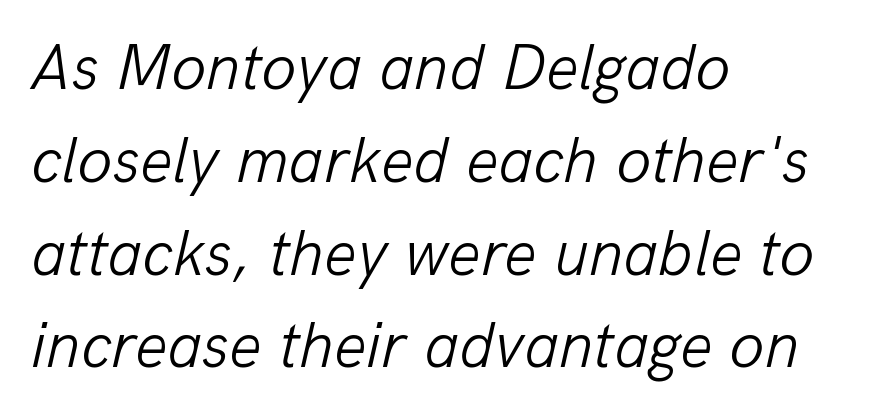
Q: Is the text bold? A: No.
Q: Is the text italic (slanted)? A: Yes, it leans right by about 13 degrees.
Q: Is the text underlined? A: No.
Q: How is the paragraph aligned? A: Left-aligned.
Q: Is the spacing between letters normal or unusually wide? A: Normal.
Q: Is the spacing between lines tight, normal or loose? A: Normal.
Q: Width (condensed, normal, or wide)? A: Normal.
Q: Stroke contrast? A: Low.
Q: x-height? A: Medium.
Q: Monospaced? A: No.
